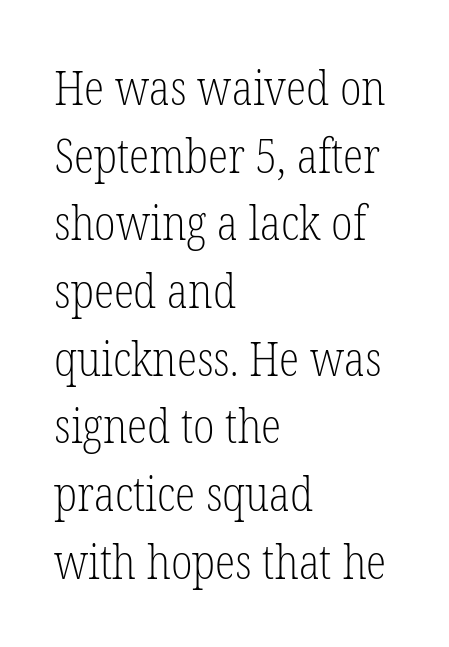
Alignment: flush left. Character widths vary here, with narrow letters taking less room than wide ones. Tracking here is standard; glyphs follow each other at the usual distance. This sample keeps an unexceptional amount of space between lines.
